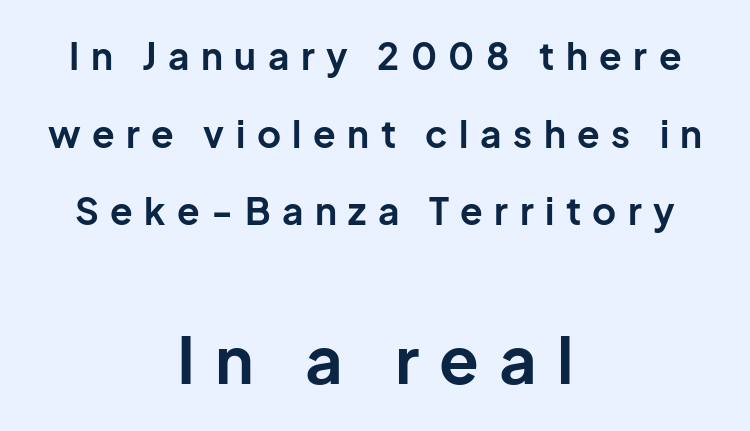
The image shows 65 px bold sans-serif type, upright; set centered, loose line spacing (2.1x), unusually wide letter spacing (+0.31 em), not underlined; the second (bottom) block is 1.76x larger; low stroke contrast and a medium x-height.
